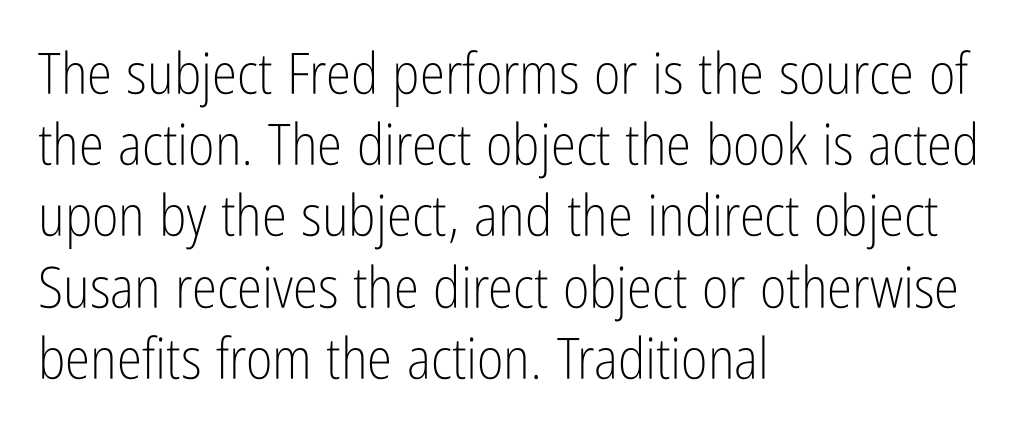
{"serif": "no", "italic": "no", "bold": "no", "weight": "light", "width": "condensed", "stroke_contrast": "low", "x_height": "medium", "monospaced": "no", "underline": "no", "align": "left", "line_spacing": "normal", "line_spacing_ratio": 1.25, "letter_spacing": "normal", "letter_spacing_em": 0.0, "glyph_px": 57}
